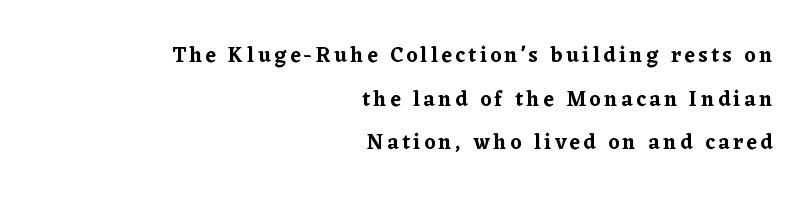
Q: Is the text italic (slanted)? A: No, it is upright.
Q: Is the text underlined? A: No.
Q: How is the paragraph aligned? A: Right-aligned.
Q: Is the spacing between lines tight, normal or loose? A: Loose.
